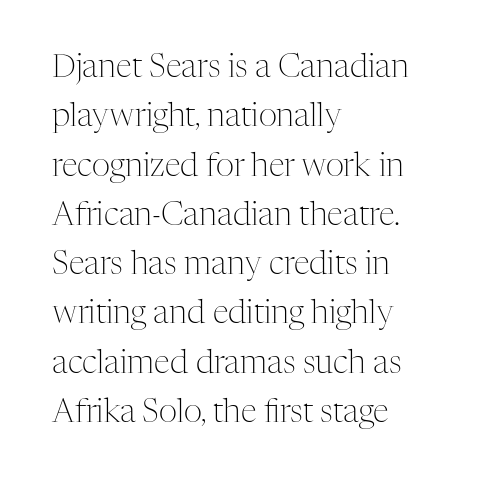
Q: Is the text bold? A: No.
Q: Is the text italic (slanted)? A: No, it is upright.
Q: Is the typeface a serif or a sans-serif typeface? A: Serif.
Q: Is the text underlined? A: No.
Q: How is the paragraph aligned? A: Left-aligned.
Q: Is the spacing between letters normal or unusually wide? A: Normal.
Q: Is the spacing between lines tight, normal or loose? A: Normal.
Q: Width (condensed, normal, or wide)? A: Normal.
Q: Stroke contrast? A: Medium.
Q: x-height? A: Medium.
Q: Monospaced? A: No.
